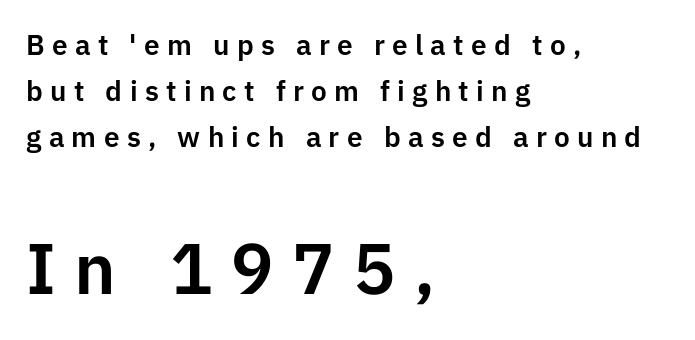
{"serif": "no", "italic": "no", "width": "normal", "stroke_contrast": "low", "x_height": "medium", "monospaced": "no", "underline": "no", "align": "left", "line_spacing": "normal", "line_spacing_ratio": 1.64, "letter_spacing": "wide", "letter_spacing_em": 0.26, "larger_block": "second", "size_ratio": 2.54, "glyph_px": 71}
